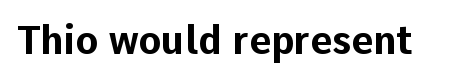
{"serif": "no", "italic": "no", "bold": "yes", "weight": "bold", "width": "normal", "stroke_contrast": "low", "x_height": "medium", "monospaced": "no", "underline": "no", "letter_spacing": "normal", "letter_spacing_em": 0.0, "glyph_px": 38}
